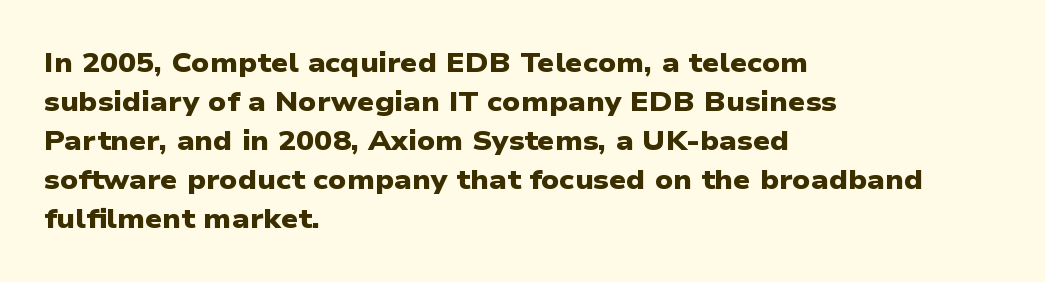
The image shows 27 px bold type; set left-aligned, normal line spacing (1.44x), normal letter spacing, not underlined.
